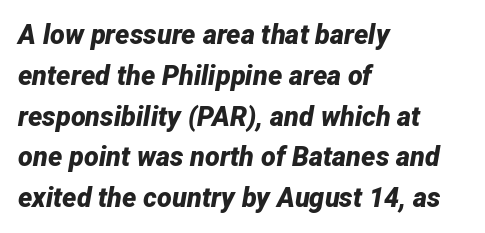
{"italic": "yes", "lean": "right", "slant_degrees": 12, "bold": "yes", "underline": "no", "align": "left", "line_spacing": "normal", "line_spacing_ratio": 1.51, "letter_spacing": "normal", "letter_spacing_em": 0.0, "glyph_px": 27}
